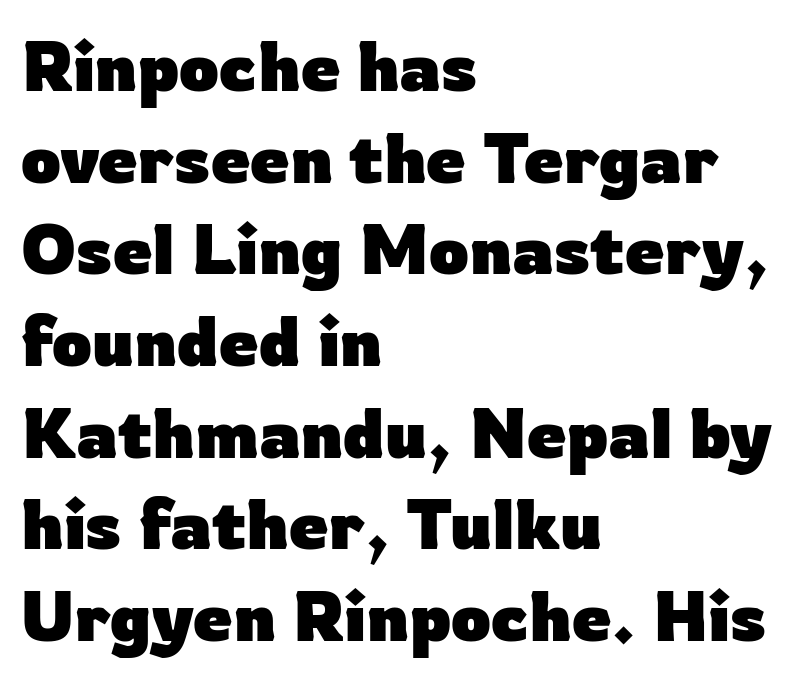
The image shows 70 px heavy sans-serif type, upright; set left-aligned, normal line spacing (1.31x), normal letter spacing, not underlined; low stroke contrast and a medium x-height.
